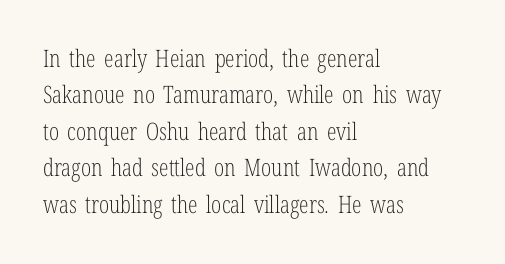
{"italic": "no", "bold": "no", "underline": "no", "align": "left", "line_spacing": "normal", "line_spacing_ratio": 1.52, "letter_spacing": "normal", "letter_spacing_em": 0.0, "glyph_px": 24}
